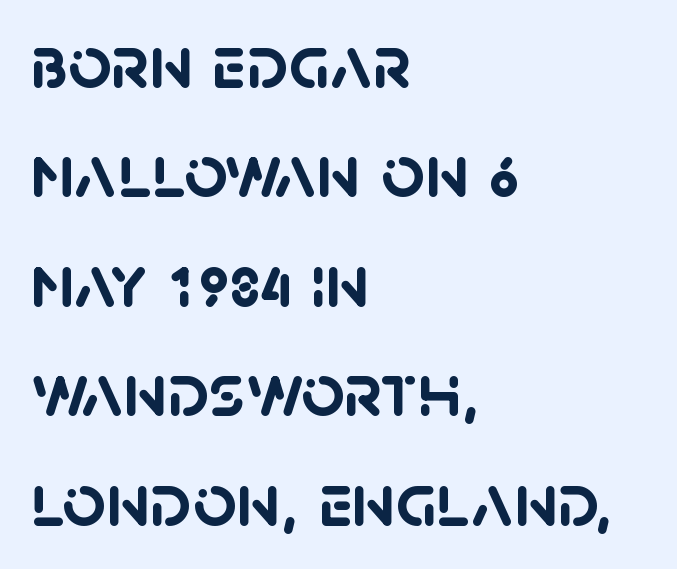
The image shows 76 px semibold sans-serif type; set left-aligned, normal line spacing (1.44x), normal letter spacing, not underlined; low stroke contrast and a large x-height.
